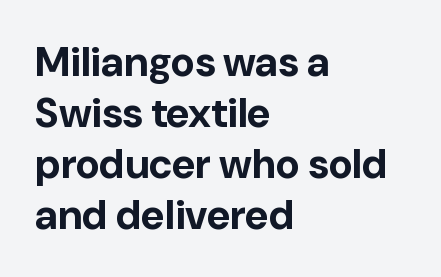
{"serif": "no", "italic": "no", "bold": "yes", "weight": "bold", "width": "normal", "stroke_contrast": "low", "x_height": "medium", "monospaced": "no", "underline": "no", "align": "left", "line_spacing_ratio": 1.24, "letter_spacing": "normal", "letter_spacing_em": 0.0, "glyph_px": 41}
